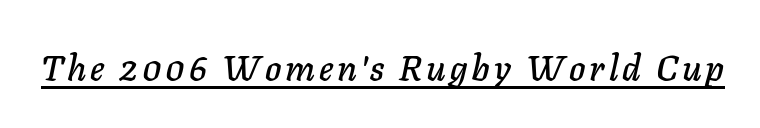
Does a line run under the words? Yes, clearly. Varying glyph widths throughout — classic text-font behaviour. Emphasis-style slanted type is in use.
